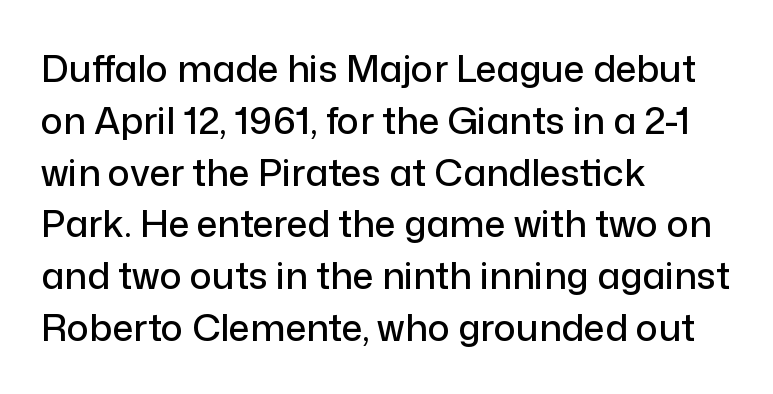
Q: Is the text italic (slanted)? A: No, it is upright.
Q: Is the typeface a serif or a sans-serif typeface? A: Sans-serif.
Q: Is the text underlined? A: No.
Q: How is the paragraph aligned? A: Left-aligned.
Q: Is the spacing between letters normal or unusually wide? A: Normal.
Q: Is the spacing between lines tight, normal or loose? A: Normal.
Q: Width (condensed, normal, or wide)? A: Normal.
Q: Stroke contrast? A: Low.
Q: x-height? A: Medium.
Q: Monospaced? A: No.
